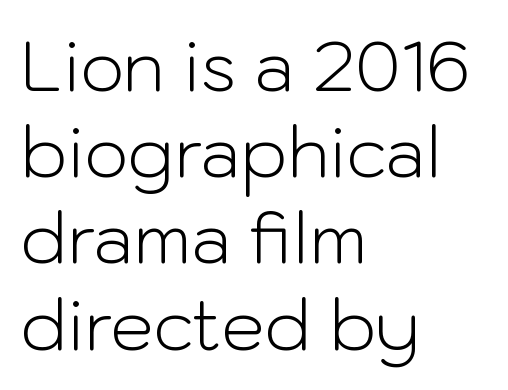
{"serif": "no", "italic": "no", "bold": "no", "weight": "light", "width": "normal", "stroke_contrast": "low", "x_height": "medium", "monospaced": "no", "underline": "no", "align": "left", "line_spacing": "normal", "line_spacing_ratio": 1.25, "letter_spacing": "normal", "letter_spacing_em": 0.0, "glyph_px": 69}
